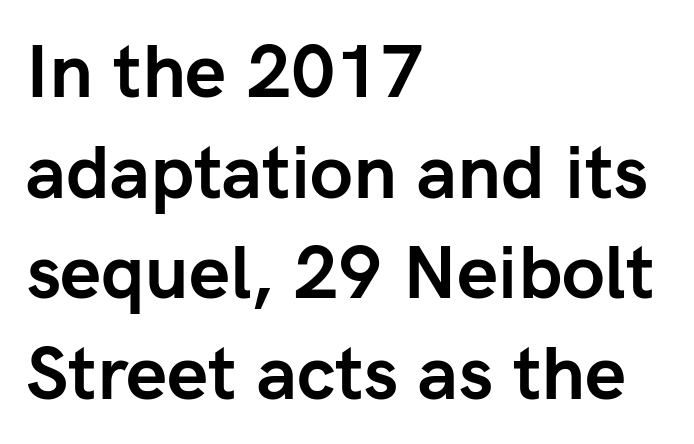
{"serif": "no", "italic": "no", "bold": "yes", "weight": "semibold", "width": "normal", "stroke_contrast": "low", "x_height": "medium", "monospaced": "no", "underline": "no", "align": "left", "line_spacing": "normal", "line_spacing_ratio": 1.36, "letter_spacing": "normal", "letter_spacing_em": 0.0, "glyph_px": 74}
